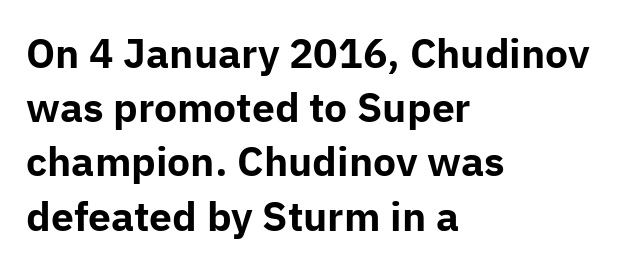
The rendering anchors every line to the left-hand side. The passage shown is typed in a proportional face where columns would drift. This is roman type, the default non-slanted kind. The baseline area is clear. Glyph-to-glyph distance matches everyday printed text.
